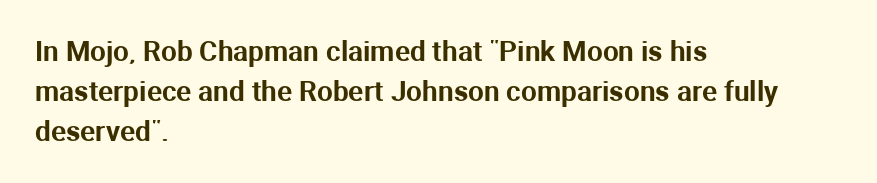
Q: Is the text italic (slanted)? A: No, it is upright.
Q: Is the typeface a serif or a sans-serif typeface? A: Sans-serif.
Q: Is the text underlined? A: No.
Q: How is the paragraph aligned? A: Left-aligned.
Q: Is the spacing between letters normal or unusually wide? A: Normal.
Q: Is the spacing between lines tight, normal or loose? A: Normal.
Q: Width (condensed, normal, or wide)? A: Normal.
Q: Stroke contrast? A: Medium.
Q: x-height? A: Medium.
Q: Monospaced? A: No.
